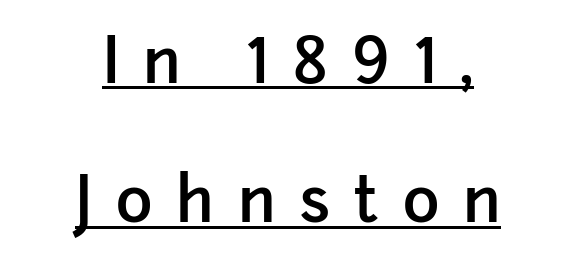
The image shows 62 px semibold sans-serif type, upright; set centered, loose line spacing (2.25x), unusually wide letter spacing (+0.39 em), underlined; low stroke contrast and a medium x-height.
